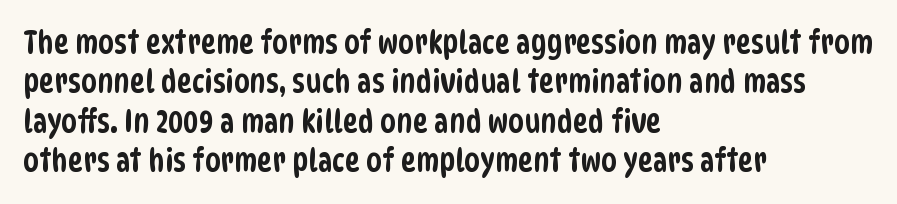
{"serif": "no", "width": "condensed", "stroke_contrast": "low", "x_height": "large", "monospaced": "no", "underline": "no", "align": "left", "line_spacing_ratio": 1.23, "letter_spacing": "normal", "letter_spacing_em": 0.0, "glyph_px": 32}
